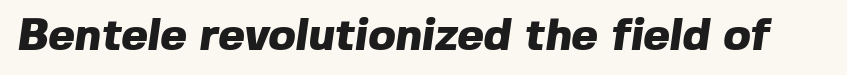
Only glyphs here, with clear space below each row. Do the characters align in a grid? No, the font is proportional. Unlike a traditional serif, this face leaves its strokes unadorned. Strokes here are thick enough to call this a true bold. How are the letters spaced? Ordinarily, with no added tracking.
